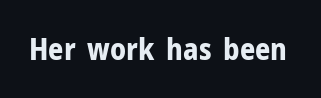
The image shows 30 px bold sans-serif type, upright; set normal letter spacing, not underlined; low stroke contrast and a medium x-height.
